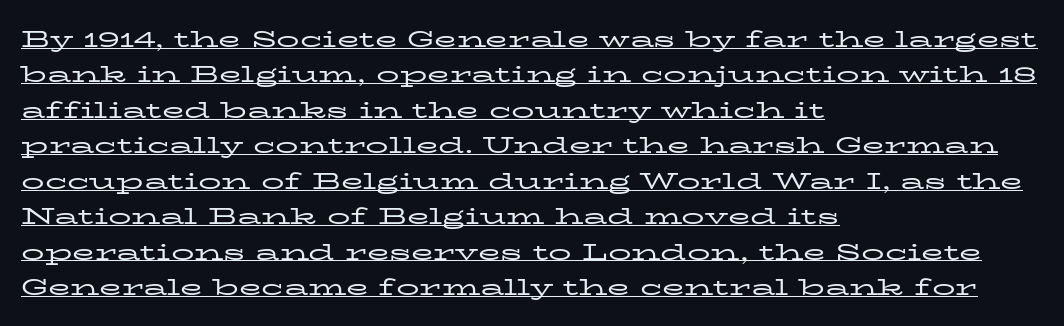
Q: Is the text bold? A: No.
Q: Is the text italic (slanted)? A: No, it is upright.
Q: Is the text underlined? A: Yes.
Q: How is the paragraph aligned? A: Left-aligned.
Q: Is the spacing between letters normal or unusually wide? A: Normal.
Q: Is the spacing between lines tight, normal or loose? A: Normal.
